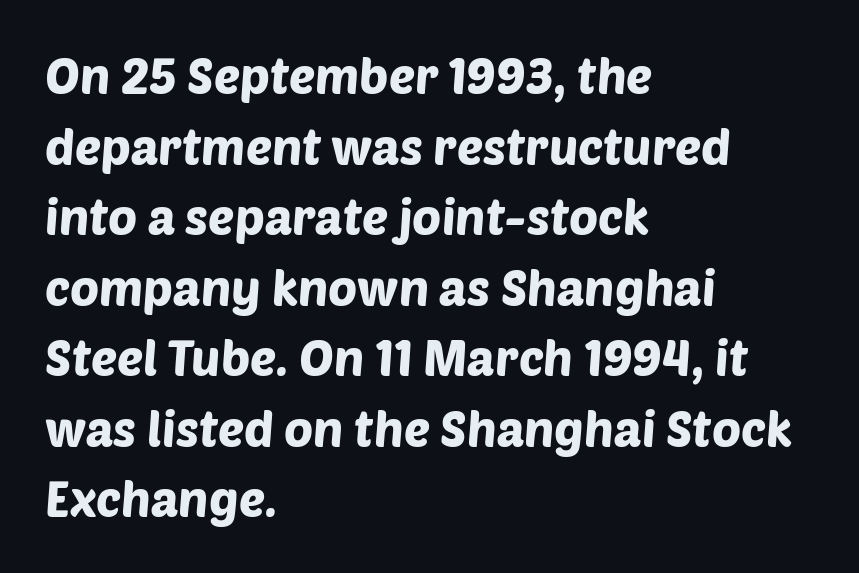
The image shows 49 px sans-serif type; set left-aligned, normal line spacing (1.44x), normal letter spacing, not underlined; low stroke contrast and a large x-height.
